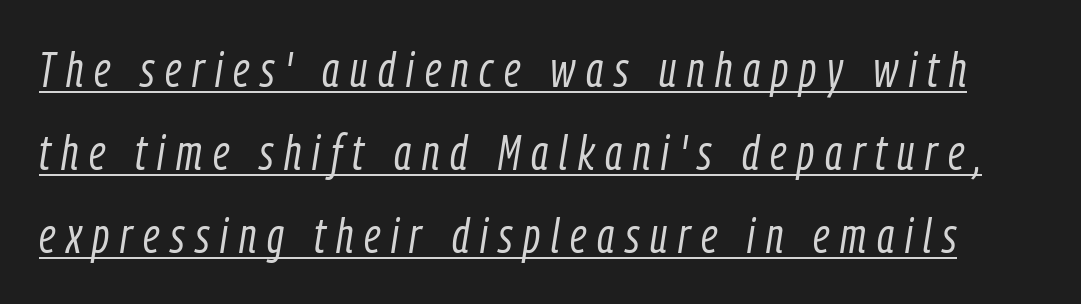
Q: Is the text bold? A: No.
Q: Is the text italic (slanted)? A: Yes, it leans right by about 9 degrees.
Q: Is the text underlined? A: Yes.
Q: Is the spacing between letters normal or unusually wide? A: Unusually wide.
Q: Is the spacing between lines tight, normal or loose? A: Normal.
Q: Width (condensed, normal, or wide)? A: Condensed.
Q: Stroke contrast? A: Low.
Q: x-height? A: Medium.
Q: Monospaced? A: No.
